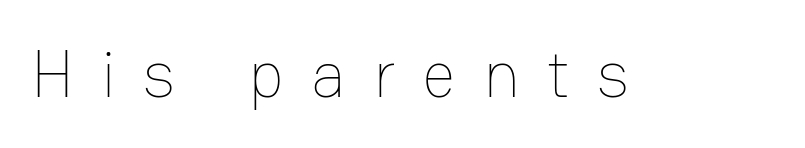
The image shows 66 px thin type, upright; set unusually wide letter spacing (+0.41 em), not underlined; low stroke contrast and a medium x-height.
